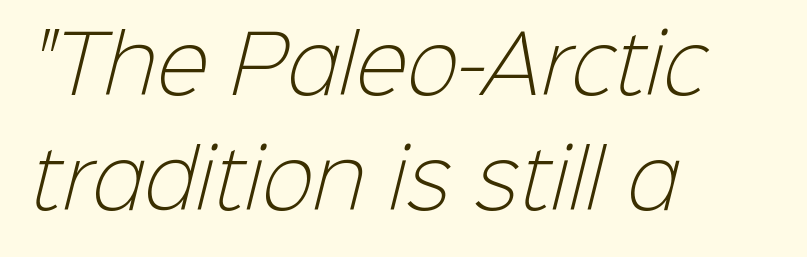
The image shows 78 px light sans-serif type; set left-aligned, normal line spacing (1.48x), normal letter spacing, not underlined; low stroke contrast and a medium x-height.
